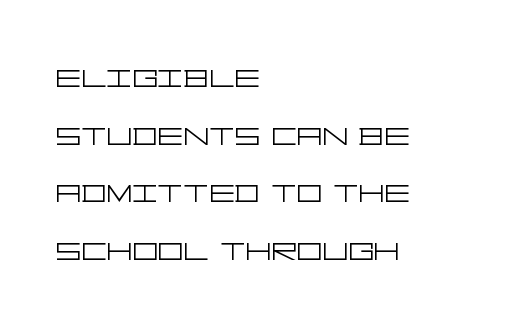
Q: Is the text bold? A: No.
Q: Is the text italic (slanted)? A: No, it is upright.
Q: Is the typeface a serif or a sans-serif typeface? A: Sans-serif.
Q: Is the text underlined? A: No.
Q: How is the paragraph aligned? A: Left-aligned.
Q: Is the spacing between letters normal or unusually wide? A: Normal.
Q: Is the spacing between lines tight, normal or loose? A: Normal.
Q: Width (condensed, normal, or wide)? A: Wide.
Q: Stroke contrast? A: Low.
Q: x-height? A: Large.
